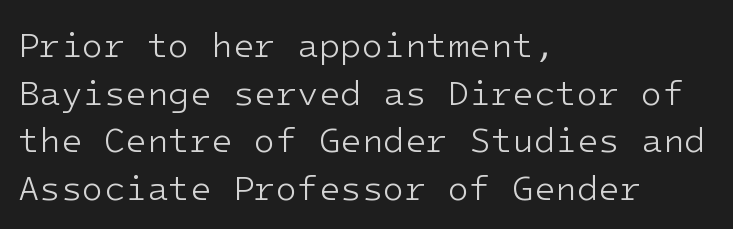
{"serif": "no", "italic": "no", "bold": "no", "weight": "light", "width": "normal", "stroke_contrast": "low", "x_height": "medium", "monospaced": "yes", "underline": "no", "align": "left", "line_spacing": "normal", "line_spacing_ratio": 1.36, "letter_spacing": "normal", "letter_spacing_em": 0.0, "glyph_px": 35}
